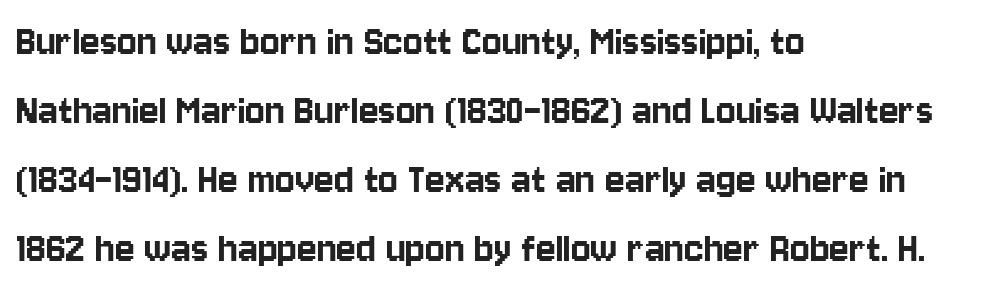
Q: Is the text italic (slanted)? A: No, it is upright.
Q: Is the typeface a serif or a sans-serif typeface? A: Sans-serif.
Q: Is the text underlined? A: No.
Q: How is the paragraph aligned? A: Left-aligned.
Q: Is the spacing between letters normal or unusually wide? A: Normal.
Q: Is the spacing between lines tight, normal or loose? A: Normal.
Q: Width (condensed, normal, or wide)? A: Condensed.
Q: Stroke contrast? A: Low.
Q: x-height? A: Large.
Q: Monospaced? A: No.
